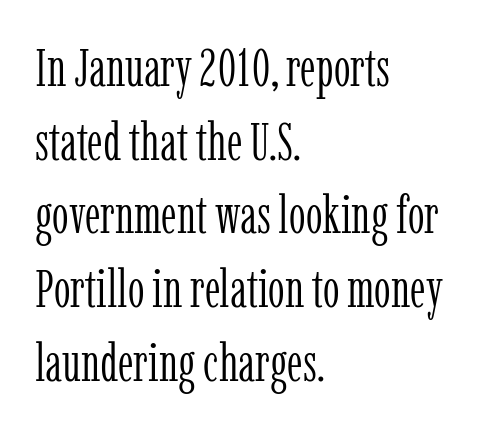
The image shows 53 px light, condensed serif type, upright; set left-aligned, normal line spacing (1.39x), normal letter spacing, not underlined; low stroke contrast and a medium x-height.
